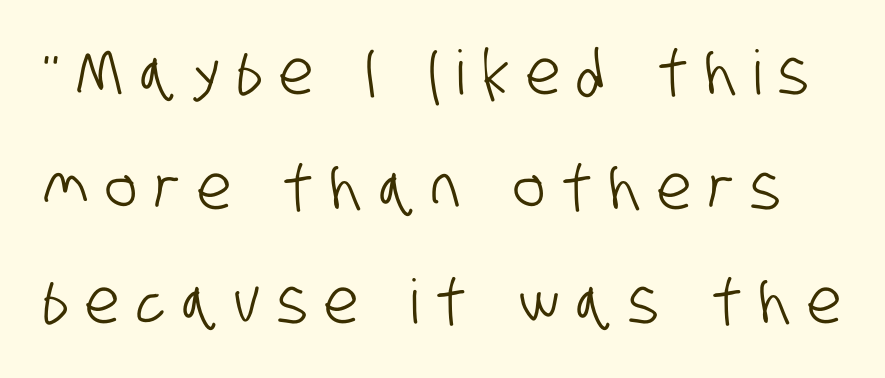
The image shows 61 px condensed sans-serif type; set line spacing 1.88x, unusually wide letter spacing (+0.28 em), not underlined; low stroke contrast and a large x-height.
